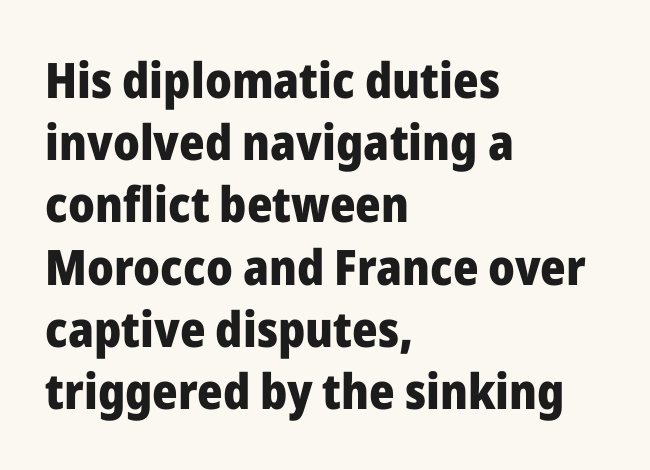
The image shows 49 px heavy sans-serif type, upright; set left-aligned, normal line spacing (1.27x), normal letter spacing, not underlined; low stroke contrast and a medium x-height.
